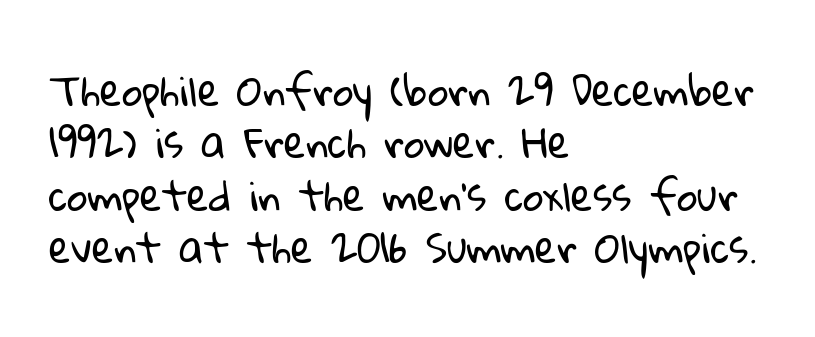
The area under the type is left untouched. Students, observe: this is what conventionally led text looks like. Weight: in the light-to-regular range. These lines are rendered in a variable-pitch font.
